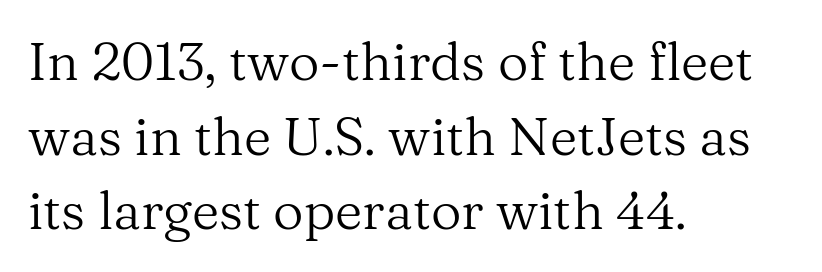
Q: Is the text bold? A: No.
Q: Is the text italic (slanted)? A: No, it is upright.
Q: Is the typeface a serif or a sans-serif typeface? A: Serif.
Q: Is the text underlined? A: No.
Q: How is the paragraph aligned? A: Left-aligned.
Q: Is the spacing between letters normal or unusually wide? A: Normal.
Q: Is the spacing between lines tight, normal or loose? A: Normal.
Q: Width (condensed, normal, or wide)? A: Normal.
Q: Stroke contrast? A: Medium.
Q: x-height? A: Medium.
Q: Monospaced? A: No.
